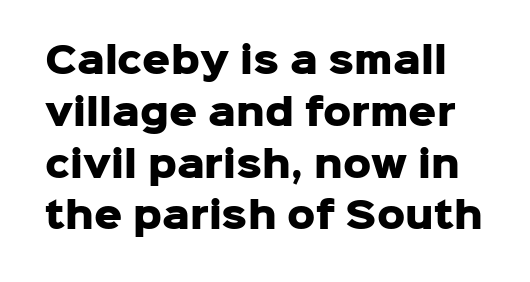
Notice how the stems are strictly vertical — no italics here. Here the glyphs are tracked normally, forming tight word shapes. Look at the bottom of the vertical strokes: they stop flat, with no serifs. How would I describe the line gaps? Plain and ordinary.
